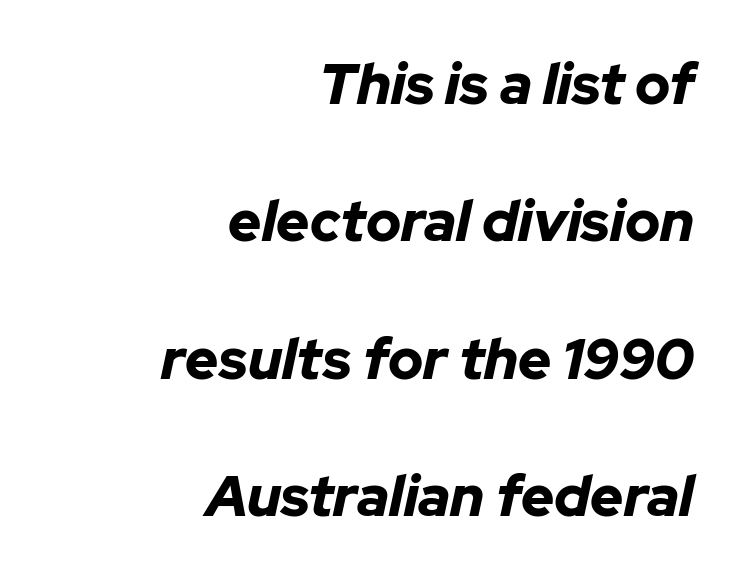
{"italic": "yes", "lean": "right", "slant_degrees": 12, "bold": "yes", "weight": "bold", "width": "normal", "stroke_contrast": "low", "x_height": "medium", "monospaced": "no", "underline": "no", "align": "right", "line_spacing": "loose", "line_spacing_ratio": 2.41, "letter_spacing": "normal", "letter_spacing_em": 0.0, "glyph_px": 57}
